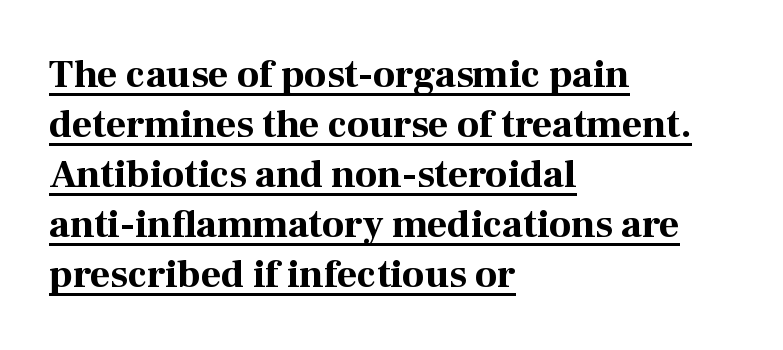
Q: Is the text bold? A: Yes.
Q: Is the text italic (slanted)? A: No, it is upright.
Q: Is the typeface a serif or a sans-serif typeface? A: Serif.
Q: Is the text underlined? A: Yes.
Q: How is the paragraph aligned? A: Left-aligned.
Q: Is the spacing between letters normal or unusually wide? A: Normal.
Q: Is the spacing between lines tight, normal or loose? A: Normal.
Q: Width (condensed, normal, or wide)? A: Normal.
Q: Stroke contrast? A: High.
Q: x-height? A: Medium.
Q: Monospaced? A: No.
